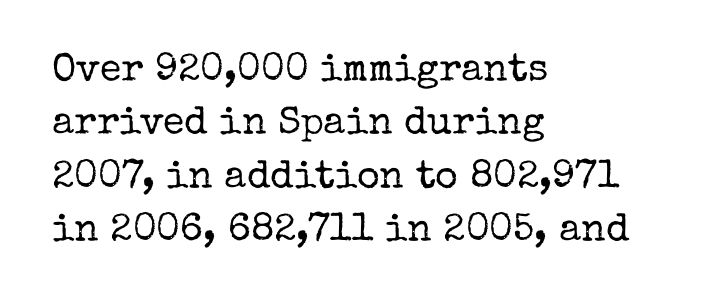
Q: Is the text bold? A: No.
Q: Is the text italic (slanted)? A: No, it is upright.
Q: Is the typeface a serif or a sans-serif typeface? A: Serif.
Q: Is the text underlined? A: No.
Q: How is the paragraph aligned? A: Left-aligned.
Q: Is the spacing between letters normal or unusually wide? A: Normal.
Q: Is the spacing between lines tight, normal or loose? A: Normal.
Q: Width (condensed, normal, or wide)? A: Normal.
Q: Stroke contrast? A: Low.
Q: x-height? A: Medium.
Q: Monospaced? A: No.
